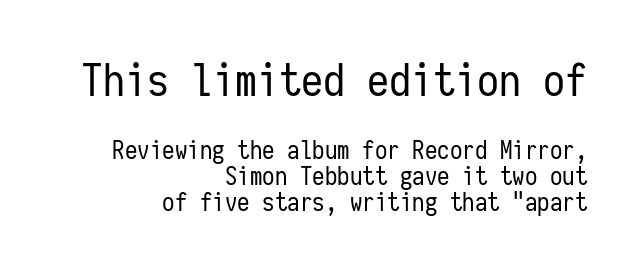
Q: Is the text bold? A: No.
Q: Is the text italic (slanted)? A: No, it is upright.
Q: Is the typeface a serif or a sans-serif typeface? A: Sans-serif.
Q: Is the text underlined? A: No.
Q: How is the paragraph aligned? A: Right-aligned.
Q: Is the spacing between letters normal or unusually wide? A: Normal.
Q: Is the spacing between lines tight, normal or loose? A: Tight.
Q: Which block of text is set in a larger size, the first (top) or the second (bottom)? A: The first (top) one.
Q: Width (condensed, normal, or wide)? A: Condensed.
Q: Stroke contrast? A: Low.
Q: x-height? A: Medium.
Q: Monospaced? A: Yes.
